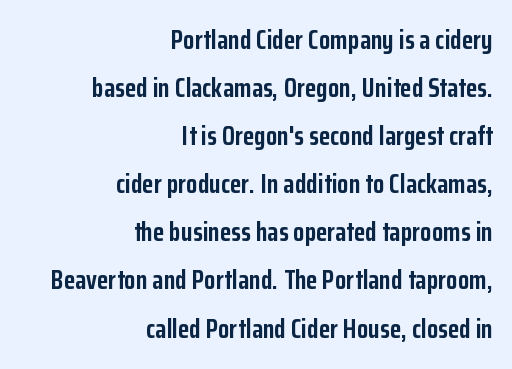
The image shows 26 px bold type, upright; set right-aligned, line spacing 1.85x, normal letter spacing, not underlined.
